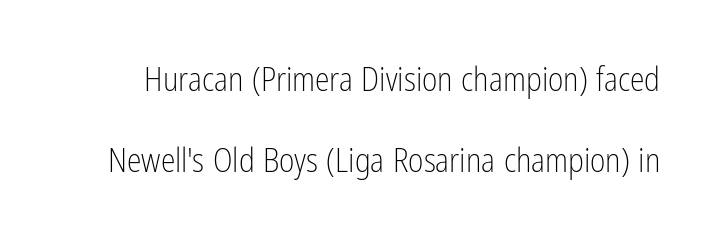
{"serif": "no", "italic": "no", "bold": "no", "weight": "light", "width": "condensed", "stroke_contrast": "low", "x_height": "medium", "monospaced": "no", "underline": "no", "line_spacing": "loose", "line_spacing_ratio": 2.44, "letter_spacing": "normal", "letter_spacing_em": 0.0, "glyph_px": 33}
